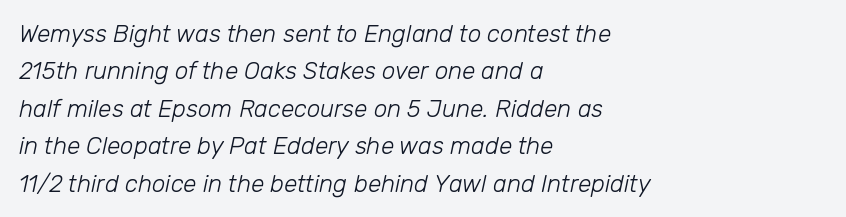
The image shows 24 px text type, italic (leaning right); set left-aligned, normal line spacing (1.56x), normal letter spacing, not underlined.
